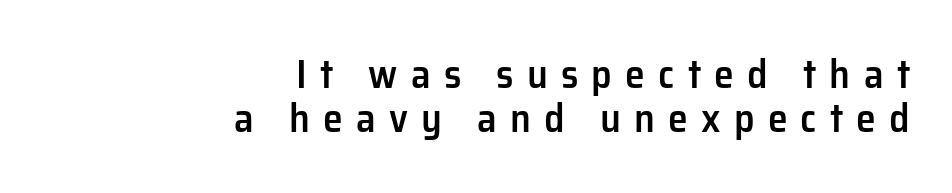
The ragged edge is on the left, which tells us the setting is flush right. The leading is snug, giving the passage a crowded texture. Caption: semibold face, moderately heavy strokes. These lines were composed using upright roman letters. Spacing verdict: proportional, widths tailored to each character.
